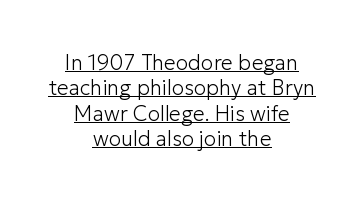
The image shows 21 px text type, upright; set centered, line spacing 1.21x, normal letter spacing, underlined.
